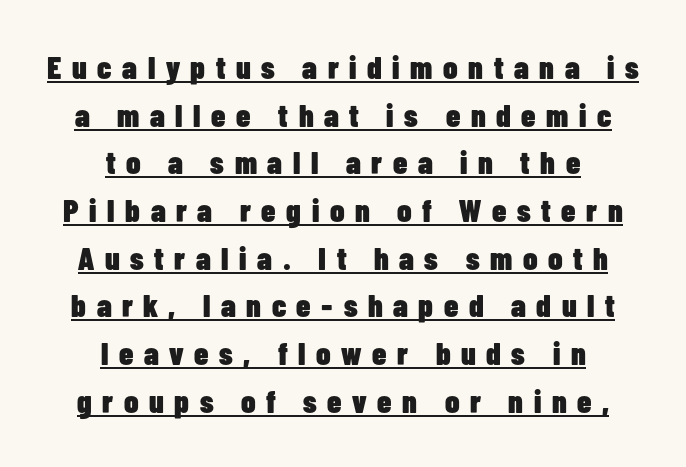
Spacing verdict: proportional, widths tailored to each character. Posture: upright roman. This is heavy type, rendered in bold. Neither beginnings nor endings align; midpoints do. A baseline rule has been typeset under these characters.
